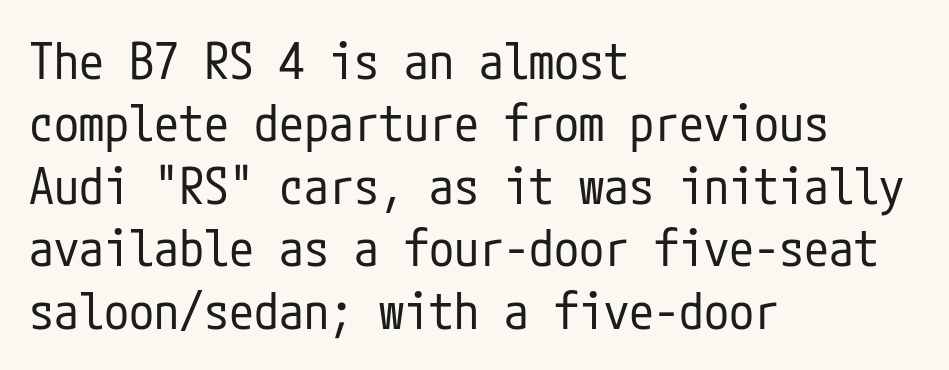
{"serif": "no", "italic": "no", "bold": "no", "weight": "regular", "width": "condensed", "stroke_contrast": "low", "x_height": "medium", "underline": "no", "align": "left", "line_spacing": "normal", "line_spacing_ratio": 1.25, "letter_spacing": "normal", "letter_spacing_em": 0.0, "glyph_px": 50}
